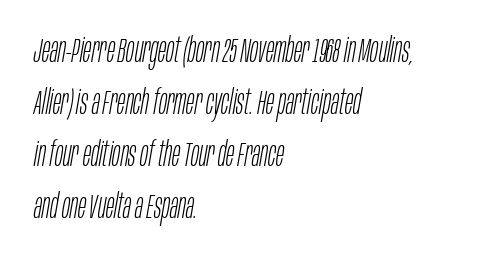
The image shows 34 px light, condensed type, italic (leaning right); set left-aligned, normal line spacing (1.53x), normal letter spacing, not underlined; low stroke contrast and a large x-height.
